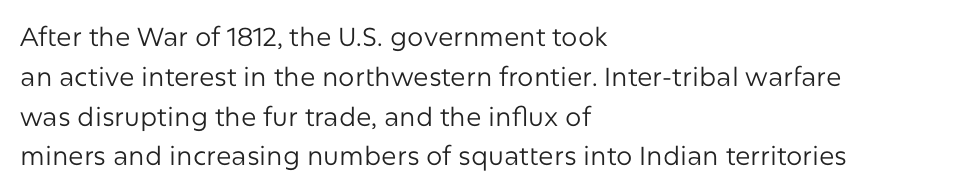
Q: Is the text bold? A: No.
Q: Is the text italic (slanted)? A: No, it is upright.
Q: Is the text underlined? A: No.
Q: How is the paragraph aligned? A: Left-aligned.
Q: Is the spacing between letters normal or unusually wide? A: Normal.
Q: Is the spacing between lines tight, normal or loose? A: Normal.
